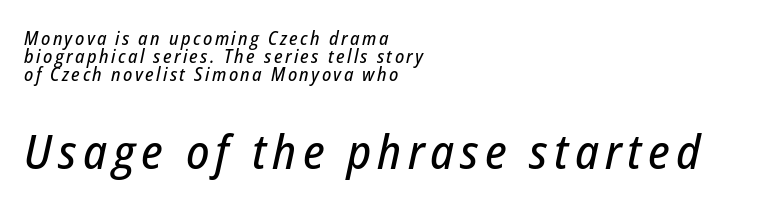
Q: Is the text italic (slanted)? A: Yes, it leans right by about 12 degrees.
Q: Is the text underlined? A: No.
Q: How is the paragraph aligned? A: Left-aligned.
Q: Is the spacing between lines tight, normal or loose? A: Tight.
Q: Which block of text is set in a larger size, the first (top) or the second (bottom)? A: The second (bottom) one.
Q: Width (condensed, normal, or wide)? A: Condensed.
Q: Stroke contrast? A: Low.
Q: x-height? A: Medium.
Q: Monospaced? A: No.
